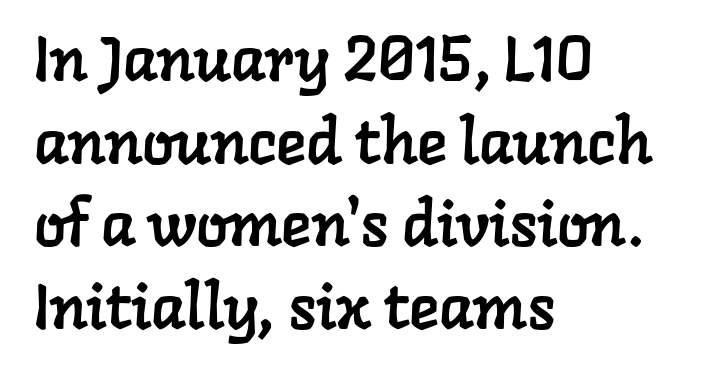
{"serif": "yes", "width": "normal", "stroke_contrast": "low", "x_height": "medium", "monospaced": "no", "underline": "no", "align": "left", "line_spacing": "normal", "line_spacing_ratio": 1.31, "letter_spacing": "normal", "letter_spacing_em": 0.0, "glyph_px": 63}
